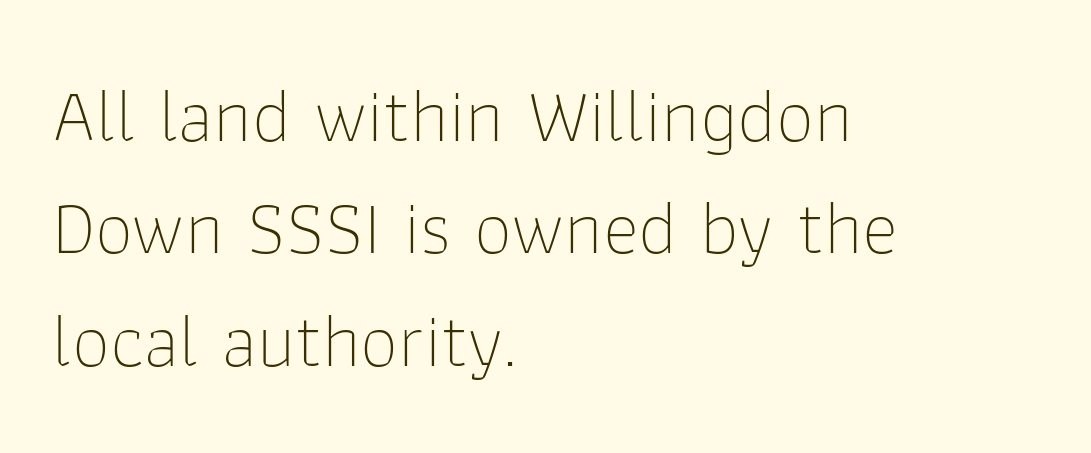
The image shows 77 px thin sans-serif type, upright; set left-aligned, normal line spacing (1.46x), normal letter spacing, not underlined; low stroke contrast and a medium x-height.
